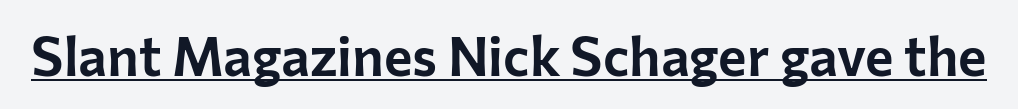
What stands out about the letter spacing? Nothing — it is the standard amount. You could not count columns in this text — the font is proportionally spaced. A roman cut, with each character standing at attention. Emphasis is given by a line drawn under the lettering.
